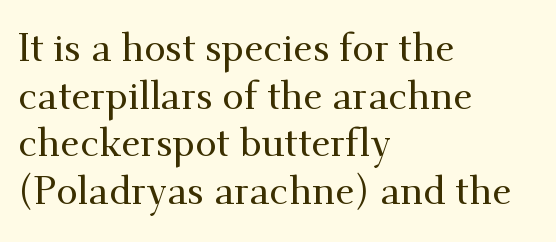
The image shows 39 px serif type, upright; set left-aligned, line spacing 1.22x, normal letter spacing, not underlined; medium stroke contrast and a small x-height.
